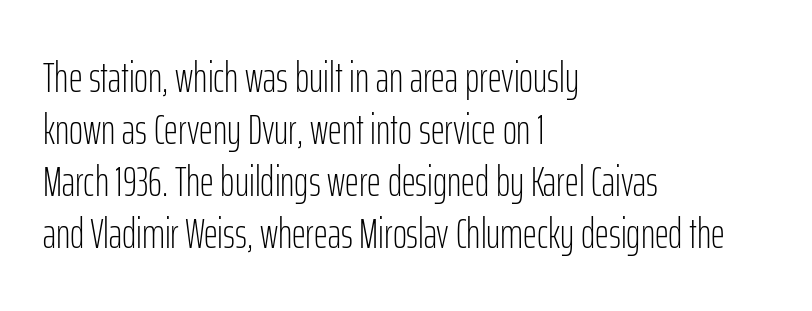
{"serif": "no", "italic": "no", "bold": "no", "weight": "light", "width": "condensed", "stroke_contrast": "low", "x_height": "medium", "monospaced": "no", "underline": "no", "align": "left", "line_spacing_ratio": 1.21, "letter_spacing": "normal", "letter_spacing_em": 0.0, "glyph_px": 43}
